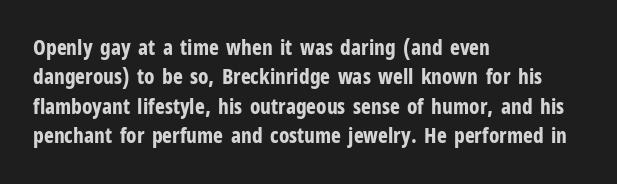
{"italic": "no", "bold": "yes", "underline": "no", "align": "left", "line_spacing": "normal", "line_spacing_ratio": 1.4, "letter_spacing": "normal", "letter_spacing_em": 0.0, "glyph_px": 21}
